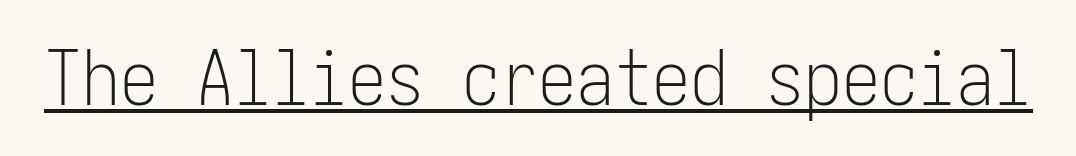
Each stroke keeps to a modest, everyday thickness or less. The rendering uses the underline text-decoration. The axis of the letterforms is exactly vertical. I'd call this a sans setting — the letters go barefoot. Standard letterfit; no display-style spreading of the glyphs.
